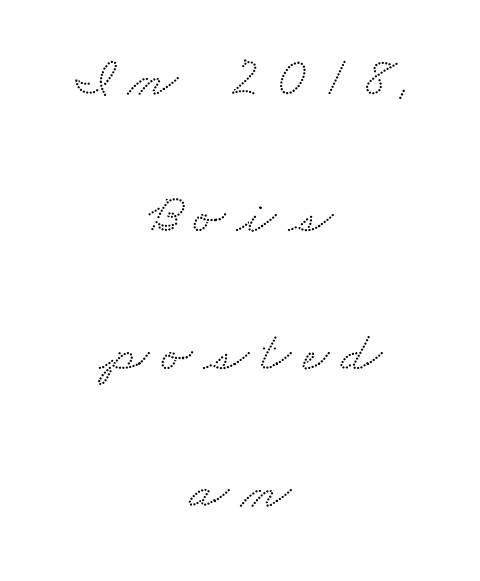
Q: Is the typeface a serif or a sans-serif typeface? A: Serif.
Q: Is the text underlined? A: No.
Q: How is the paragraph aligned? A: Centered.
Q: Is the spacing between letters normal or unusually wide? A: Unusually wide.
Q: Is the spacing between lines tight, normal or loose? A: Loose.
Q: Width (condensed, normal, or wide)? A: Wide.
Q: Stroke contrast? A: Low.
Q: x-height? A: Small.
Q: Monospaced? A: No.
